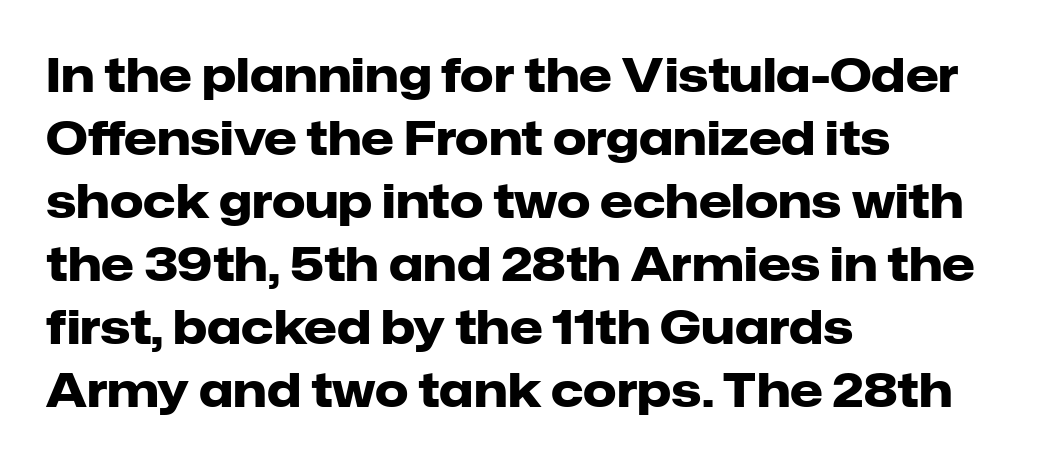
{"serif": "no", "italic": "no", "bold": "yes", "weight": "heavy", "width": "normal", "stroke_contrast": "low", "x_height": "medium", "monospaced": "no", "underline": "no", "align": "left", "line_spacing": "normal", "line_spacing_ratio": 1.34, "letter_spacing": "normal", "letter_spacing_em": 0.0, "glyph_px": 47}
